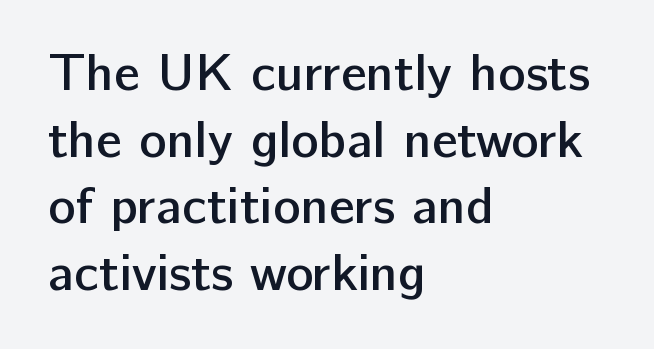
Q: Is the text bold? A: Semi-bold.
Q: Is the text italic (slanted)? A: No, it is upright.
Q: Is the typeface a serif or a sans-serif typeface? A: Sans-serif.
Q: Is the text underlined? A: No.
Q: How is the paragraph aligned? A: Left-aligned.
Q: Is the spacing between letters normal or unusually wide? A: Normal.
Q: Is the spacing between lines tight, normal or loose? A: Normal.
Q: Width (condensed, normal, or wide)? A: Normal.
Q: Stroke contrast? A: Low.
Q: x-height? A: Medium.
Q: Monospaced? A: No.
